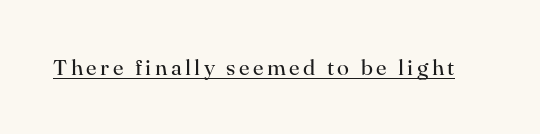
The image shows 22 px text type, upright; set underlined.
